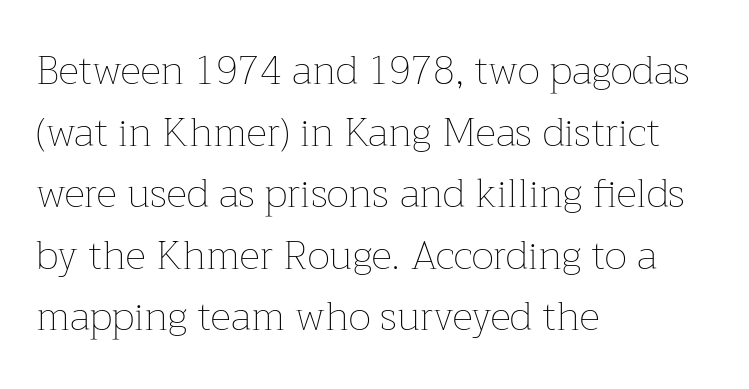
Heaviness? Minimal to ordinary, like unemphasized prose. Tracking value appears to be zero — textbook default spacing. The type sits square on the baseline with zero lean. Here the designer chose a conventional face with non-uniform glyph widths. Check under the words: just untouched page. Compared with a centered layout, this one pins lines to the left instead.
